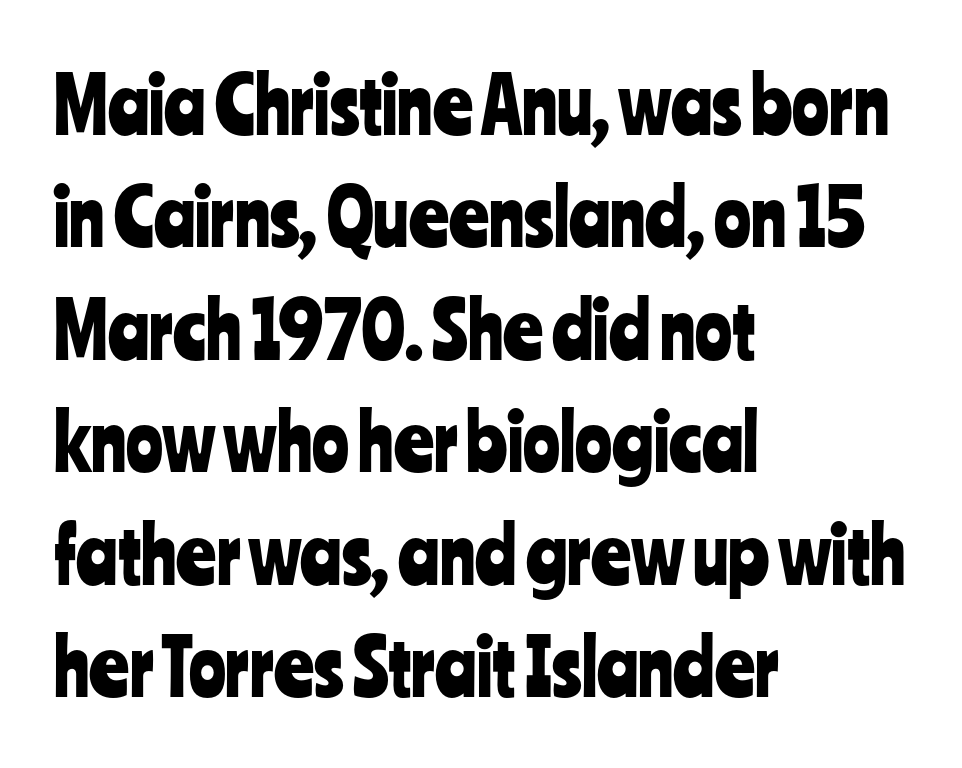
Regarding leading, the lines here are spaced in the standard way. Visually the block forms a straight wall on the left and a jagged coastline on the right. Lines of text with bare space underneath. How are the letters spaced? Ordinarily, with no added tracking. Posture: straight, roman, zero tilt.
